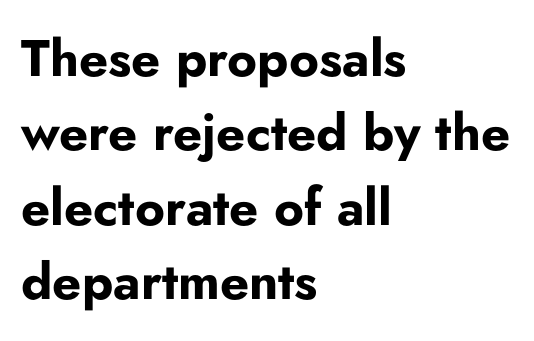
The image shows 51 px bold sans-serif type, upright; set left-aligned, normal line spacing (1.46x), normal letter spacing, not underlined; low stroke contrast and a small x-height.
